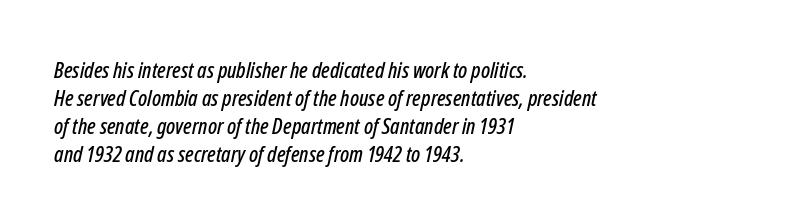
The strip under each line holds only bare page. The setting favours the left margin, as ordinary paragraphs usually do. Tall strokes in this sample are angled rather than plumb. Caption: standard tracking, unaltered. Quick note: interline space is typical.
